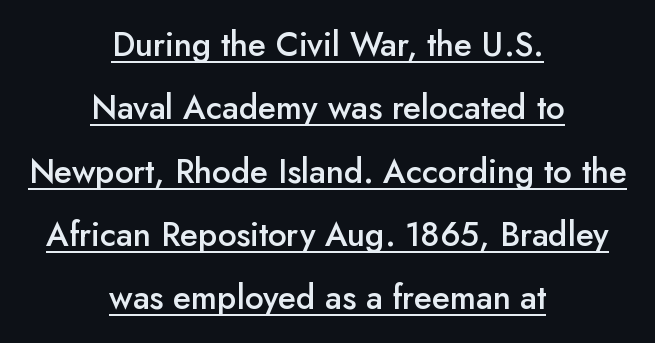
{"serif": "no", "italic": "no", "bold": "semi", "weight": "semibold", "width": "normal", "stroke_contrast": "low", "x_height": "small", "monospaced": "no", "underline": "yes", "align": "center", "line_spacing": "loose", "line_spacing_ratio": 1.92, "letter_spacing": "normal", "letter_spacing_em": 0.0, "glyph_px": 33}
